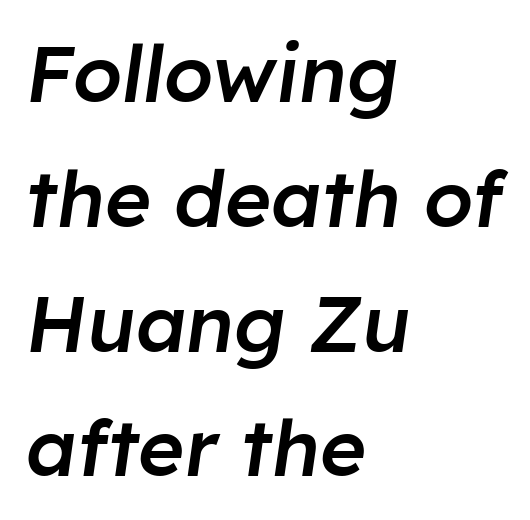
{"italic": "yes", "lean": "right", "slant_degrees": 8, "bold": "semi", "weight": "semibold", "width": "normal", "stroke_contrast": "low", "x_height": "medium", "monospaced": "no", "underline": "no", "align": "left", "line_spacing": "normal", "line_spacing_ratio": 1.58, "letter_spacing": "normal", "letter_spacing_em": 0.0, "glyph_px": 79}
